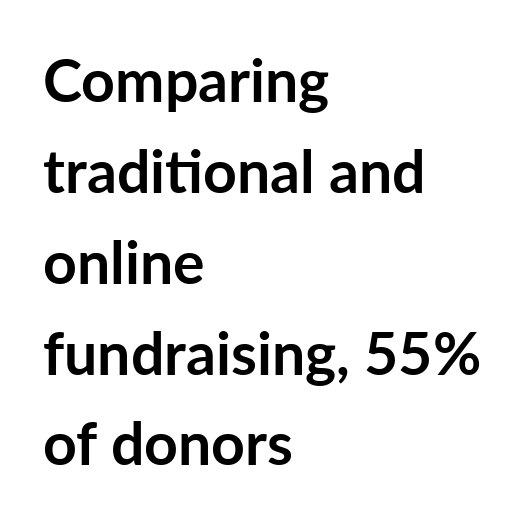
The image shows 59 px semibold sans-serif type, upright; set left-aligned, normal line spacing (1.54x), normal letter spacing, not underlined; low stroke contrast and a medium x-height.
